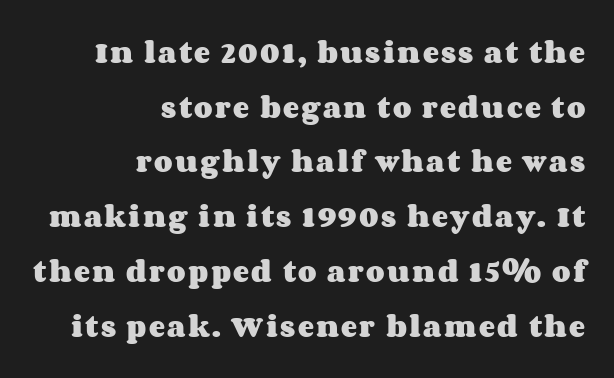
Rendered with straight, roman letterforms. In terms of weight, the rendering is a true, heavy bold. These lines stand farther apart than default settings would place them. The lines are quadded right. The zone under the glyphs is completely vacant.
